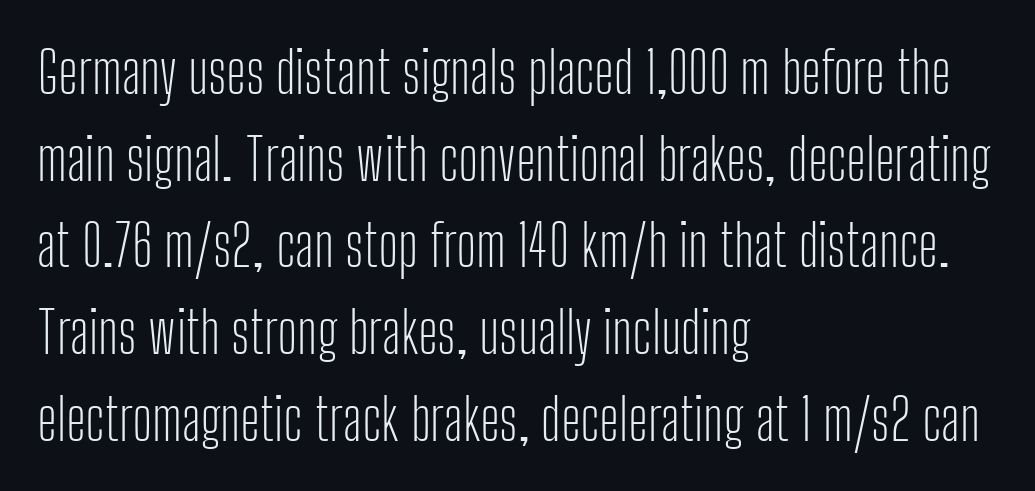
The image shows 57 px light, condensed sans-serif type, upright; set left-aligned, normal line spacing (1.52x), normal letter spacing, not underlined; low stroke contrast and a medium x-height.
